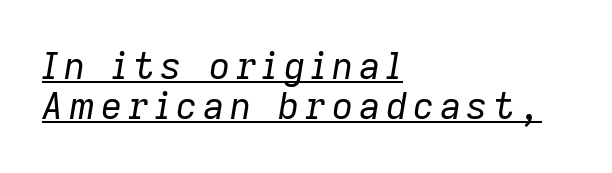
{"italic": "yes", "lean": "right", "slant_degrees": 9, "bold": "no", "weight": "regular", "width": "normal", "stroke_contrast": "low", "x_height": "medium", "monospaced": "no", "underline": "yes", "align": "left", "line_spacing": "tight", "line_spacing_ratio": 1.09, "glyph_px": 37}
